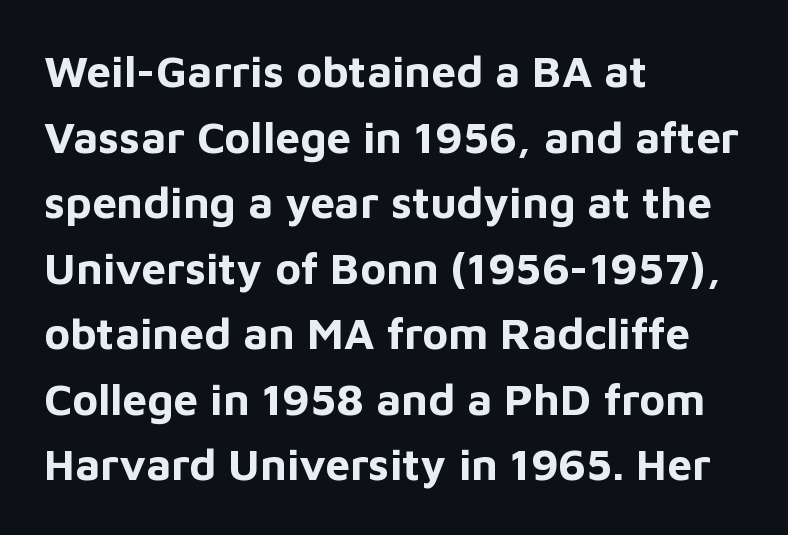
Typesetter's note: full bold, strokes at maximum text heaviness. One glance says typical: line gaps are just what's usual. The baseline area is clear. Font category for this specimen: sans-serif. Standard letterfit; no display-style spreading of the glyphs.
